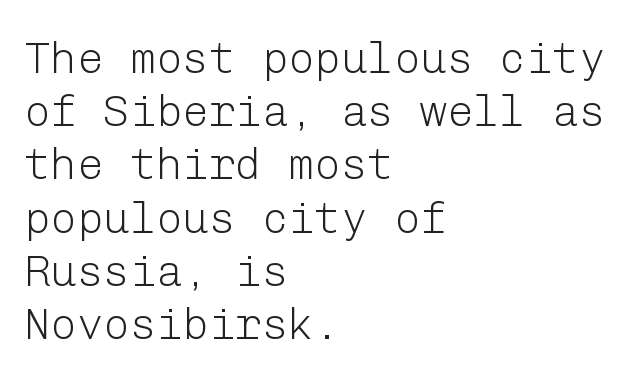
The image shows 44 px light sans-serif type, upright; set left-aligned, line spacing 1.21x, normal letter spacing, not underlined; low stroke contrast and a medium x-height.
